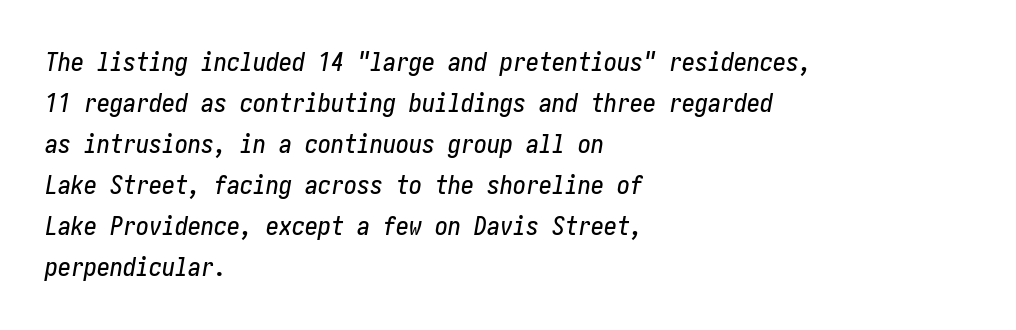
Q: Is the text italic (slanted)? A: Yes, it leans right by about 10 degrees.
Q: Is the text underlined? A: No.
Q: How is the paragraph aligned? A: Left-aligned.
Q: Is the spacing between letters normal or unusually wide? A: Normal.
Q: Is the spacing between lines tight, normal or loose? A: Normal.
